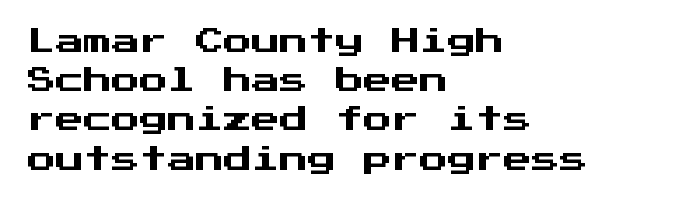
{"serif": "no", "italic": "no", "width": "normal", "stroke_contrast": "medium", "x_height": "medium", "monospaced": "yes", "underline": "no", "align": "left", "line_spacing": "normal", "line_spacing_ratio": 1.4, "letter_spacing": "normal", "letter_spacing_em": 0.0, "glyph_px": 28}
